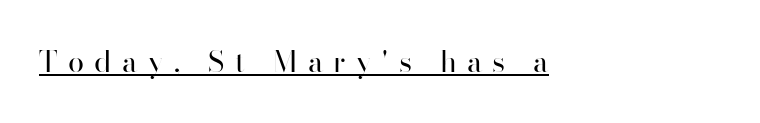
Character widths vary here, with narrow letters taking less room than wide ones. A continuous stroke trails under the words, as in a hyperlink. Substantial extra tracking has been applied to these lines. This is sans-serif lettering, the kind often seen on screens and signage. Stroke mass is kept to a normal reading level or below.
